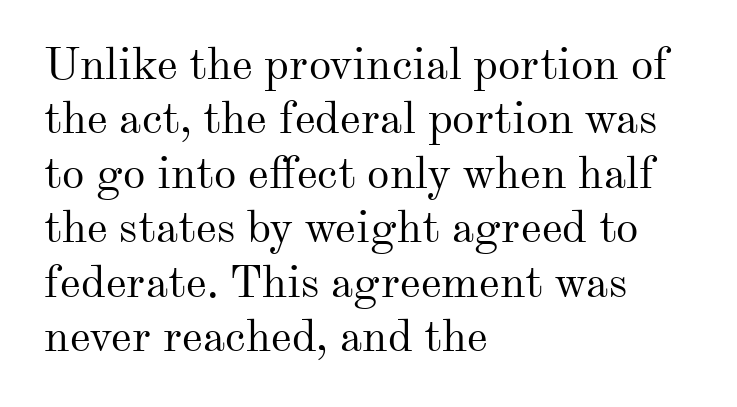
The image shows 45 px regular-weight serif type, upright; set left-aligned, line spacing 1.21x, normal letter spacing, not underlined; medium stroke contrast and a small x-height.
